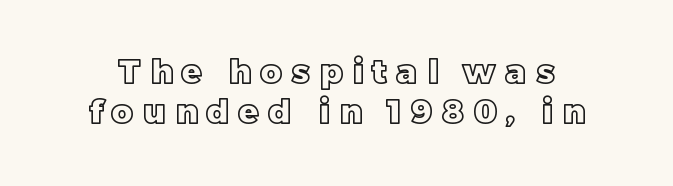
{"italic": "no", "width": "normal", "x_height": "large", "monospaced": "no", "underline": "no", "line_spacing_ratio": 1.22, "letter_spacing": "wide", "letter_spacing_em": 0.29, "glyph_px": 33}
